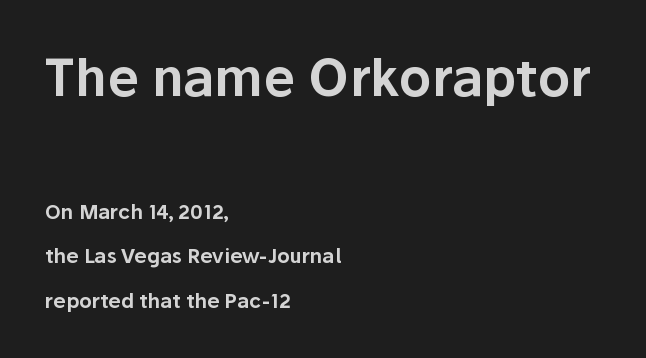
The image shows 51 px sans-serif type, upright; set left-aligned, loose line spacing (2.22x), normal letter spacing, not underlined; the first (top) block is 2.55x larger; low stroke contrast and a medium x-height.
